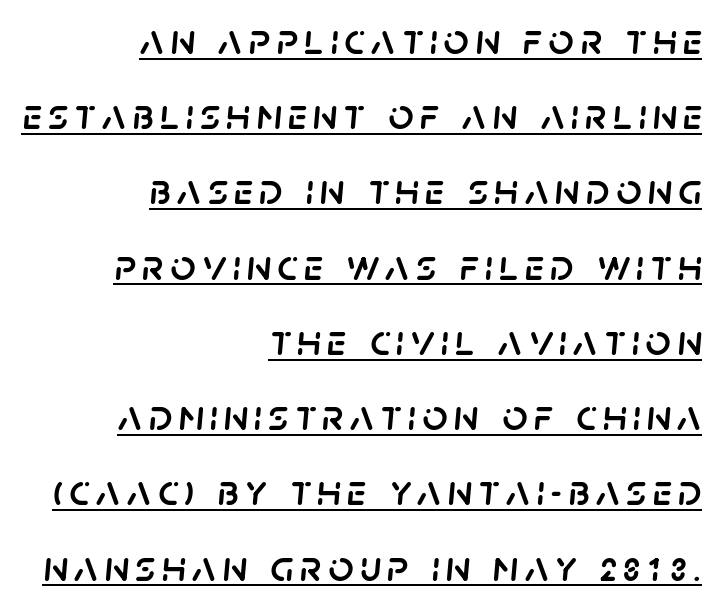
Q: Is the text italic (slanted)? A: Yes, it leans right by about 5 degrees.
Q: Is the text underlined? A: Yes.
Q: How is the paragraph aligned? A: Right-aligned.
Q: Width (condensed, normal, or wide)? A: Normal.
Q: Stroke contrast? A: Low.
Q: x-height? A: Large.
Q: Monospaced? A: No.
